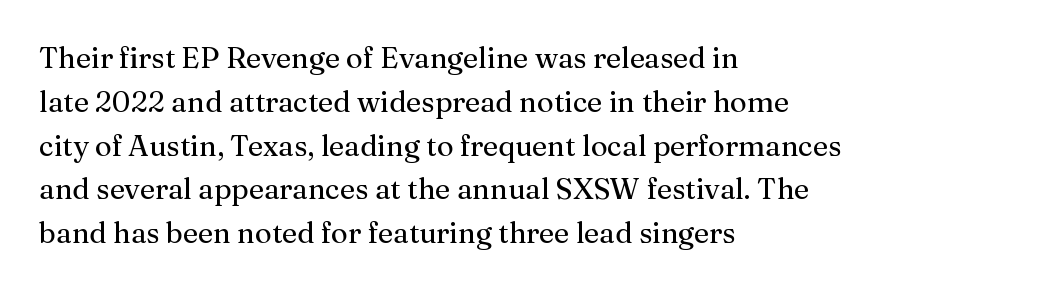
Weight class: somewhere from thin through regular. The setting favours the left margin, as ordinary paragraphs usually do. Words float on clear page, feet unadorned. The letters advance in unequal steps, a hallmark of proportional type. The horizontal fit of the characters is conventional and even. The face used here is seriffed, in the tradition of book romans.
